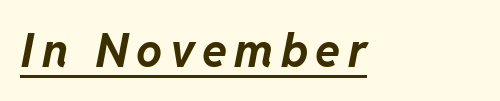
The image shows 46 px bold type, italic (leaning right); set underlined; low stroke contrast and a medium x-height.
